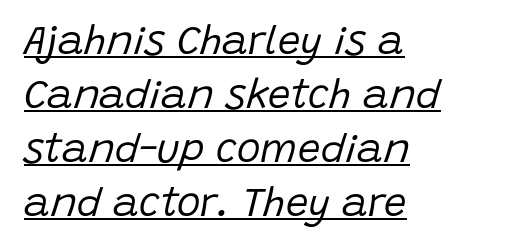
Is the type heavy? It reads as light-to-regular instead. Students, observe: this is what conventionally led text looks like. Notice how the stems are inclined rather than vertical — that's the hallmark of italics. Looks like someone drew a line under every word here. The letterforms sit shoulder to shoulder at normal distance. Horizontally, the lines are justified to the leading edge only.
